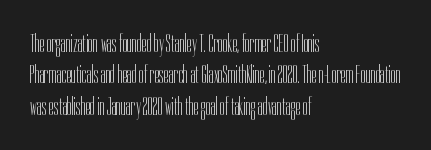
The image shows 25 px text type, upright; set left-aligned, normal line spacing (1.26x), normal letter spacing, not underlined.
